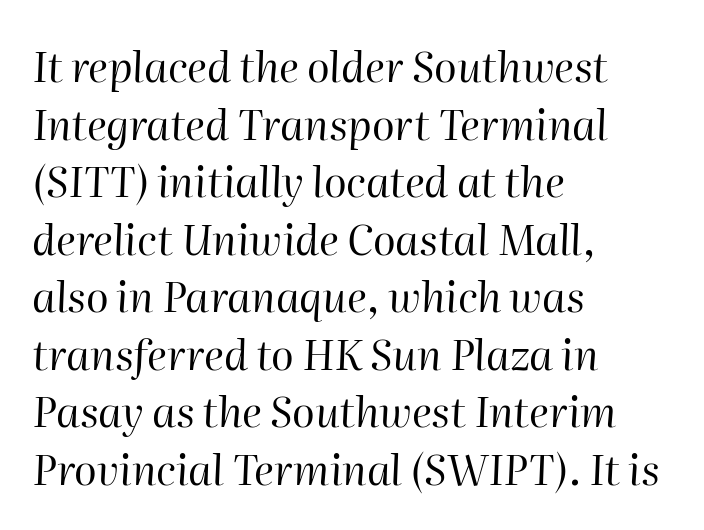
Q: Is the text bold? A: No.
Q: Is the text italic (slanted)? A: Yes, it leans right by about 2 degrees.
Q: Is the text underlined? A: No.
Q: How is the paragraph aligned? A: Left-aligned.
Q: Is the spacing between letters normal or unusually wide? A: Normal.
Q: Is the spacing between lines tight, normal or loose? A: Normal.
Q: Width (condensed, normal, or wide)? A: Normal.
Q: Stroke contrast? A: High.
Q: x-height? A: Medium.
Q: Monospaced? A: No.
